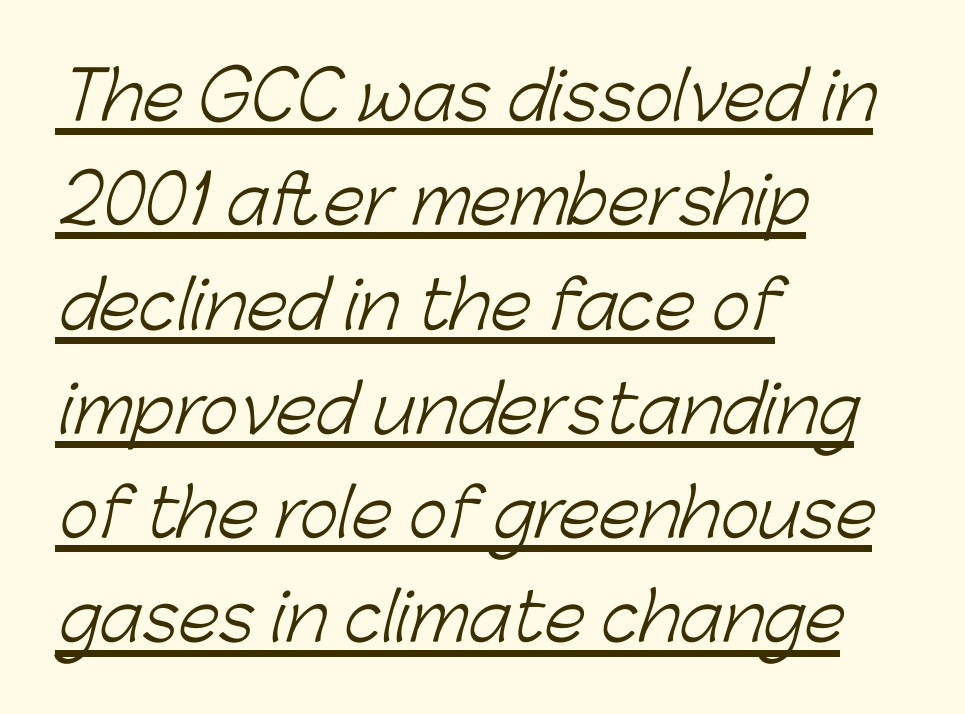
{"serif": "no", "bold": "no", "weight": "light", "width": "normal", "stroke_contrast": "low", "x_height": "medium", "monospaced": "no", "underline": "yes", "align": "left", "line_spacing": "normal", "line_spacing_ratio": 1.58, "letter_spacing": "normal", "letter_spacing_em": 0.0, "glyph_px": 66}
